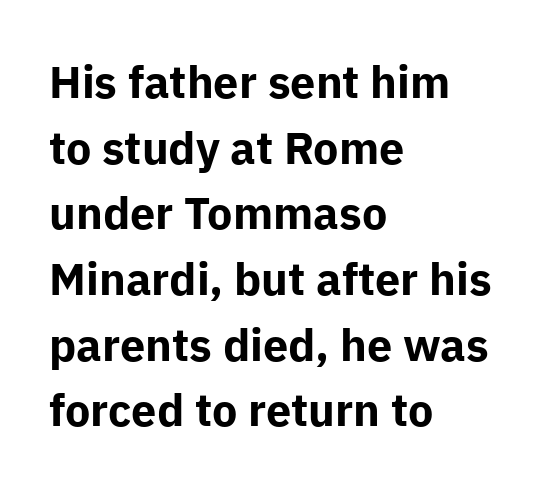
Q: Is the text bold? A: Yes.
Q: Is the text italic (slanted)? A: No, it is upright.
Q: Is the typeface a serif or a sans-serif typeface? A: Sans-serif.
Q: Is the text underlined? A: No.
Q: How is the paragraph aligned? A: Left-aligned.
Q: Is the spacing between letters normal or unusually wide? A: Normal.
Q: Is the spacing between lines tight, normal or loose? A: Normal.
Q: Width (condensed, normal, or wide)? A: Normal.
Q: Stroke contrast? A: Low.
Q: x-height? A: Medium.
Q: Monospaced? A: No.
